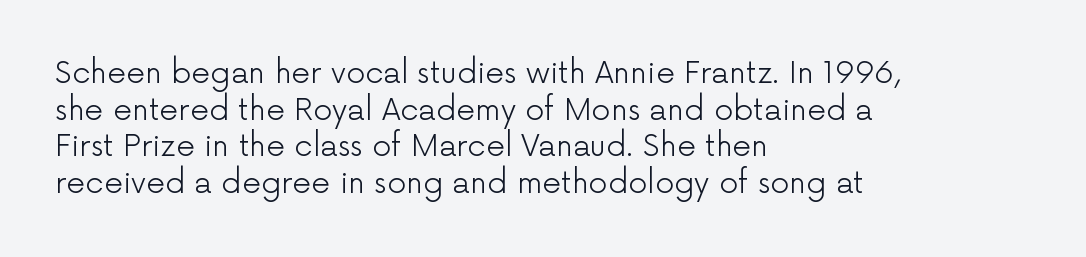
Classification — sans serif. Each letter keeps its own natural width here, so spacing adapts to shape. Check under the words: just untouched page. Observe the ordinary spacing: letters are neighbours, not strangers. This sample uses an upright cut, with every glyph sitting square on the baseline.
